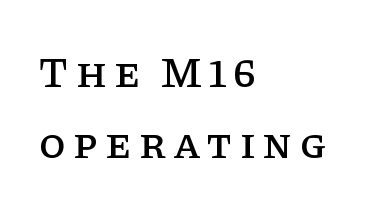
Quick note: interline space is typical. The glyphs in this specimen are seriffed. Lines of text with bare space underneath. Characters remain perfectly vertical along every line. The passage shown is typed in a proportional face where columns would drift. The paragraph shown leans on its left margin.
